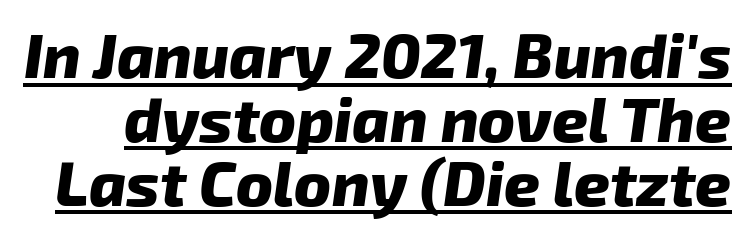
A typesetter would call this proportional, since set widths differ per character. The passage shown is emphatically bold. This sample uses plain, unmodified letter spacing. Somebody hit Ctrl+U on this one — the words are underlined. Line spacing here is tight. The lettering tilts uniformly, giving the passage an italic look.
